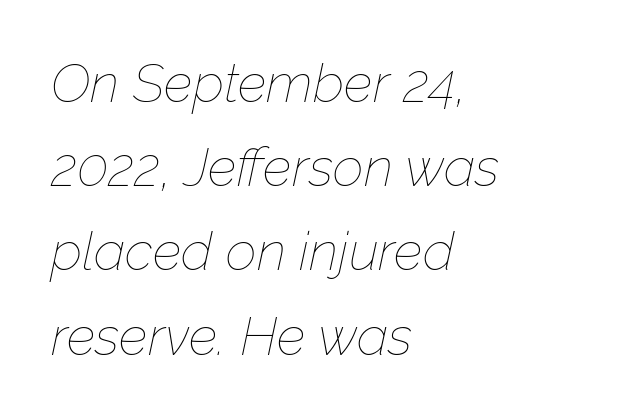
The image shows 54 px thin type, italic (leaning right); set left-aligned, normal line spacing (1.56x), normal letter spacing, not underlined; low stroke contrast and a medium x-height.
